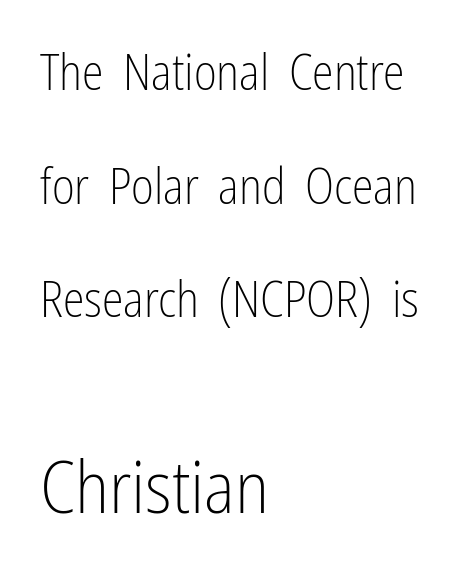
The image shows 73 px light, condensed sans-serif type, upright; set left-aligned, loose line spacing (2.32x), normal letter spacing, not underlined; the second (bottom) block is 1.49x larger; low stroke contrast and a medium x-height.
